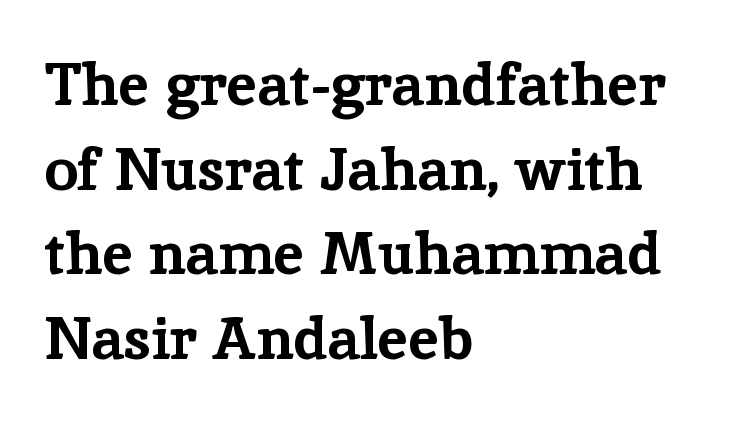
Q: Is the text bold? A: Yes.
Q: Is the text italic (slanted)? A: No, it is upright.
Q: Is the typeface a serif or a sans-serif typeface? A: Serif.
Q: Is the text underlined? A: No.
Q: How is the paragraph aligned? A: Left-aligned.
Q: Is the spacing between letters normal or unusually wide? A: Normal.
Q: Is the spacing between lines tight, normal or loose? A: Normal.
Q: Width (condensed, normal, or wide)? A: Normal.
Q: Stroke contrast? A: Low.
Q: x-height? A: Medium.
Q: Monospaced? A: No.
